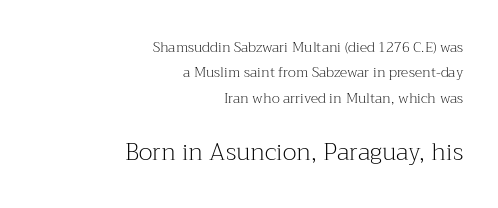
No italicization has been applied; the sample stays upright. The letters sit at their default tracking, neither squeezed nor spread. The area under the type is left untouched. Here the second block reads like a headline and the first like body copy. One-word summary of the alignment: right.
